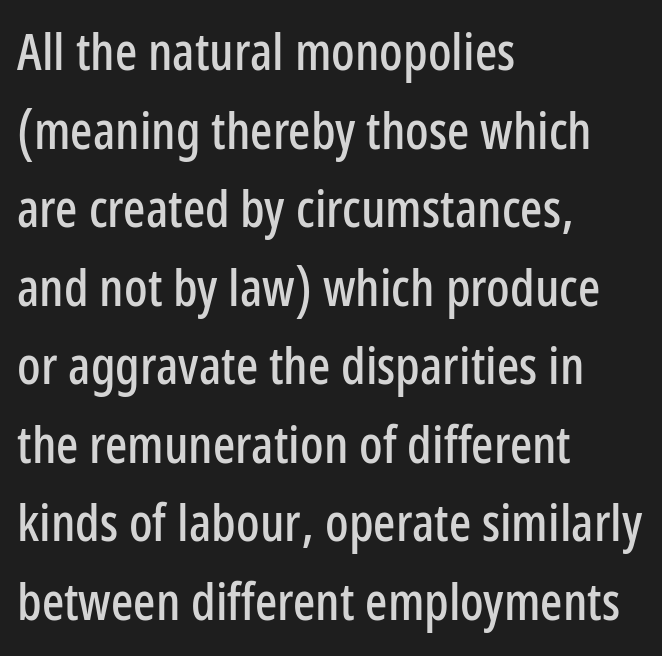
Q: Is the text italic (slanted)? A: No, it is upright.
Q: Is the typeface a serif or a sans-serif typeface? A: Sans-serif.
Q: Is the text underlined? A: No.
Q: How is the paragraph aligned? A: Left-aligned.
Q: Is the spacing between letters normal or unusually wide? A: Normal.
Q: Is the spacing between lines tight, normal or loose? A: Normal.
Q: Width (condensed, normal, or wide)? A: Condensed.
Q: Stroke contrast? A: Low.
Q: x-height? A: Medium.
Q: Monospaced? A: No.
